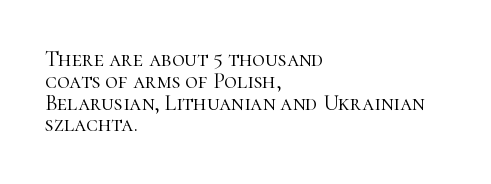
The image shows 22 px text type, upright; set left-aligned, tight line spacing (0.99x), normal letter spacing, not underlined.
